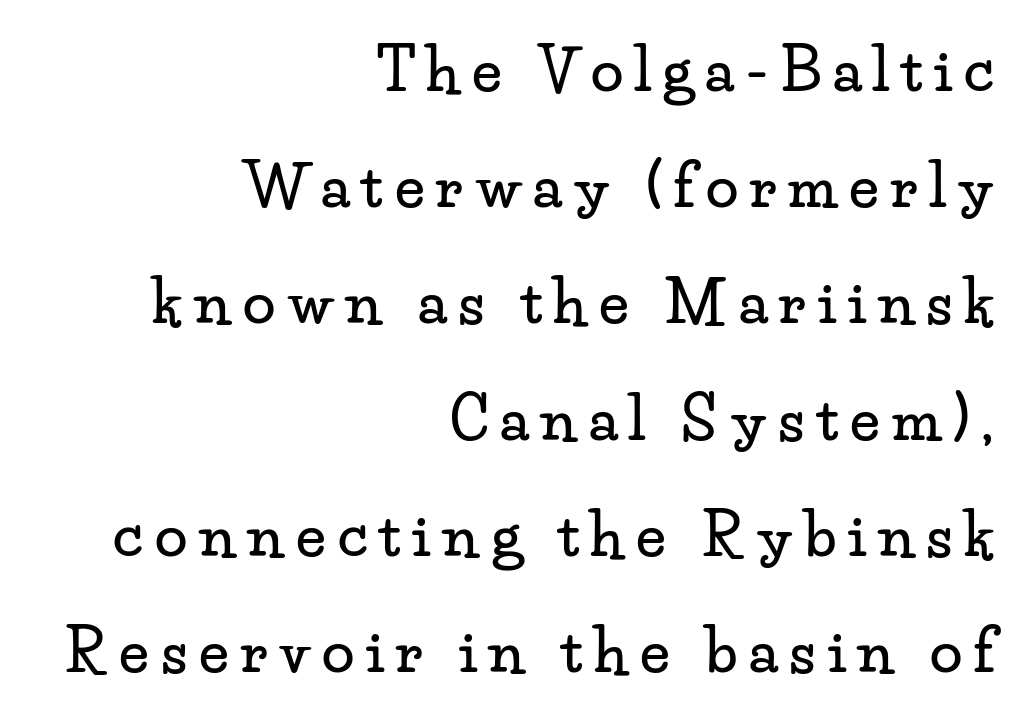
Unlike italic type, these characters show no tilt at all. The line texture is sparse and dotted thanks to wide tracking. The ragged edge is on the left, which tells us the setting is flush right. Underlining? Definitely not there. You can tell from the footed stems that serif type was used. Horizontal bands of white between lines are thick stripes.
